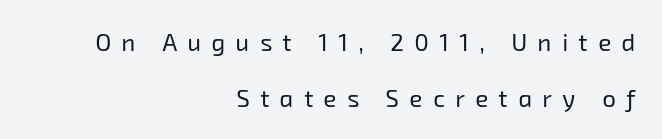
Q: Is the text bold? A: No.
Q: Is the text underlined? A: No.
Q: How is the paragraph aligned? A: Right-aligned.
Q: Is the spacing between letters normal or unusually wide? A: Unusually wide.
Q: Is the spacing between lines tight, normal or loose? A: Loose.
